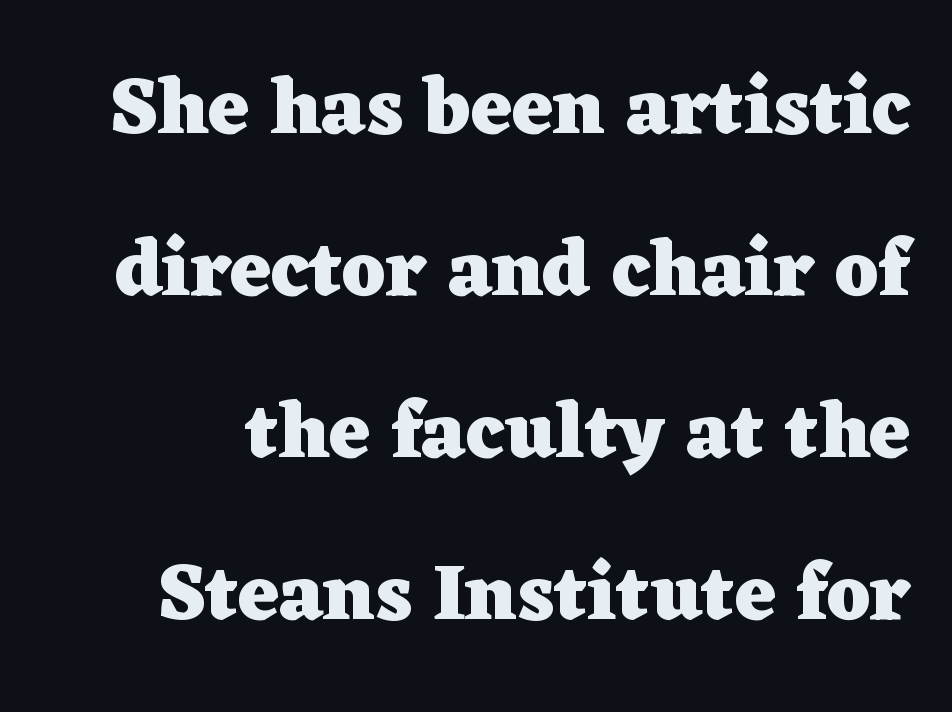
{"serif": "yes", "italic": "no", "bold": "yes", "weight": "heavy", "width": "wide", "stroke_contrast": "low", "x_height": "medium", "monospaced": "no", "underline": "no", "line_spacing": "loose", "line_spacing_ratio": 2.05, "letter_spacing": "normal", "letter_spacing_em": 0.0, "glyph_px": 79}
